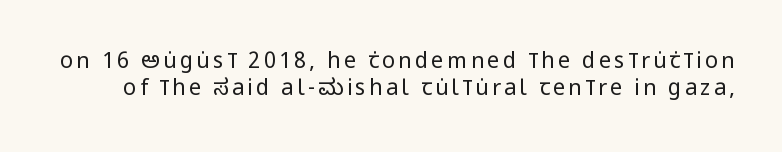
The image shows 22 px text type, upright; set line spacing 1.23x, not underlined.
